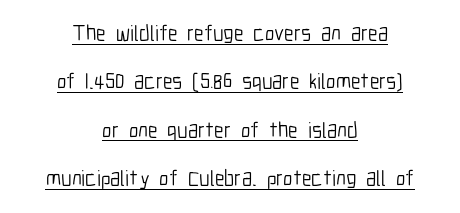
The image shows 22 px text type, upright; set centered, loose line spacing (2.2x), normal letter spacing, underlined.
